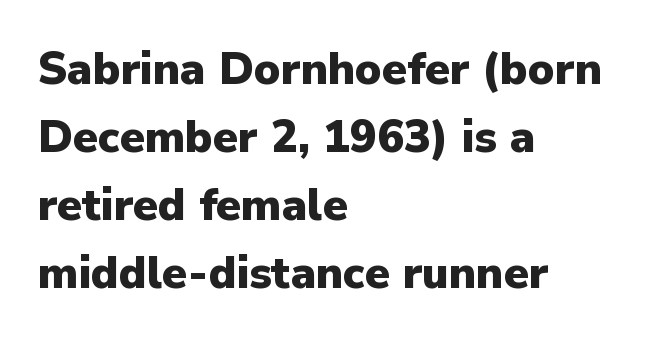
Q: Is the text bold? A: Yes.
Q: Is the text italic (slanted)? A: No, it is upright.
Q: Is the typeface a serif or a sans-serif typeface? A: Sans-serif.
Q: Is the text underlined? A: No.
Q: How is the paragraph aligned? A: Left-aligned.
Q: Is the spacing between letters normal or unusually wide? A: Normal.
Q: Is the spacing between lines tight, normal or loose? A: Normal.
Q: Width (condensed, normal, or wide)? A: Normal.
Q: Stroke contrast? A: Low.
Q: x-height? A: Medium.
Q: Monospaced? A: No.
